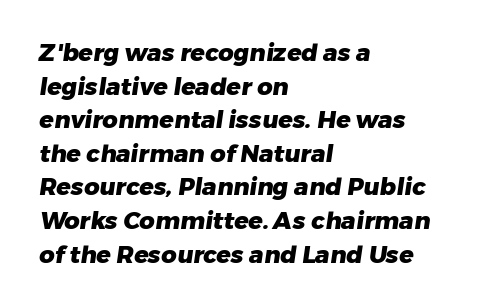
The image shows 24 px bold type; set left-aligned, normal line spacing (1.4x), normal letter spacing, not underlined.
